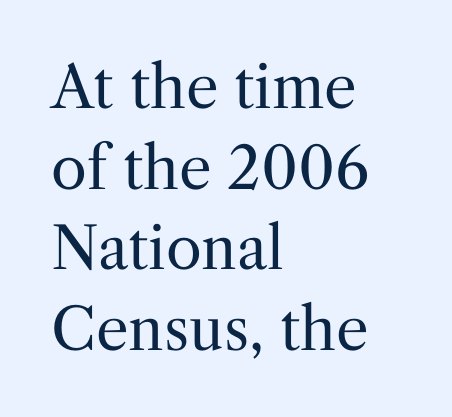
Q: Is the text bold? A: No.
Q: Is the text italic (slanted)? A: No, it is upright.
Q: Is the typeface a serif or a sans-serif typeface? A: Serif.
Q: Is the text underlined? A: No.
Q: How is the paragraph aligned? A: Left-aligned.
Q: Is the spacing between letters normal or unusually wide? A: Normal.
Q: Is the spacing between lines tight, normal or loose? A: Normal.
Q: Width (condensed, normal, or wide)? A: Normal.
Q: Stroke contrast? A: Medium.
Q: x-height? A: Medium.
Q: Monospaced? A: No.
